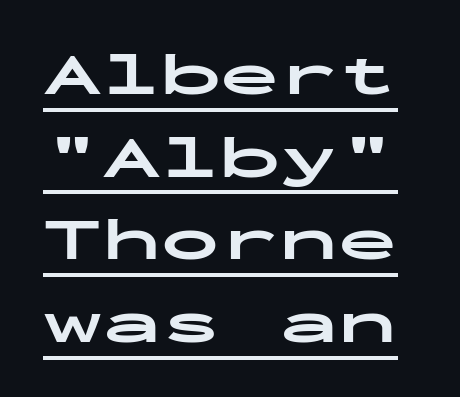
Stroke terminals: plain, sans-serif. Do the characters align in a grid? Yes, the font is monospaced. Designer's note — italics off, roman on. The letters are bold, with thick, heavy strokes. Underline: present. Characters follow at the spacing the type designer built in.
